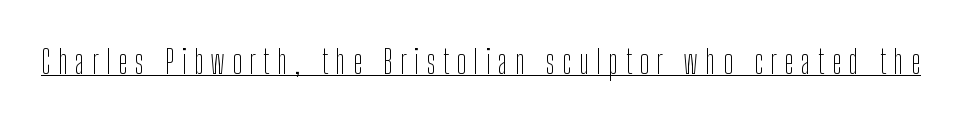
The image shows 33 px thin, condensed sans-serif type, upright; set unusually wide letter spacing (+0.22 em), underlined; low stroke contrast and a medium x-height.
